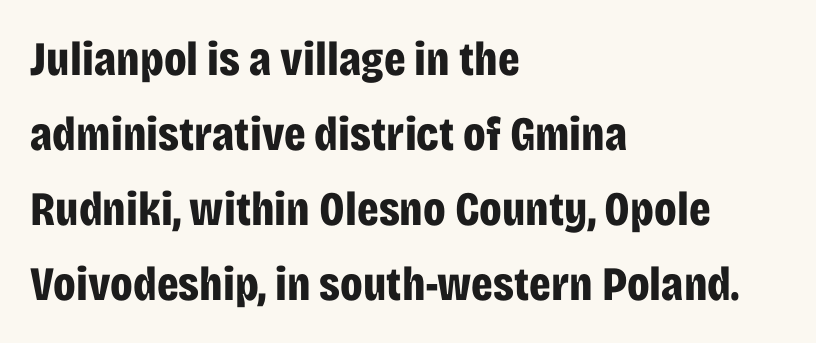
The image shows 48 px bold, condensed sans-serif type, upright; set left-aligned, normal line spacing (1.56x), normal letter spacing, not underlined; low stroke contrast and a large x-height.
